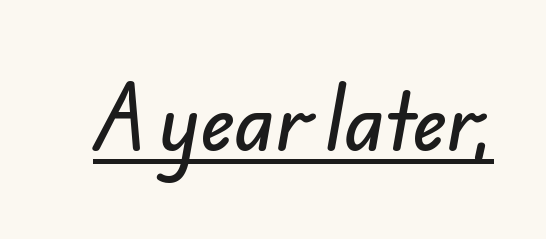
The image shows 76 px sans-serif type; set normal letter spacing, underlined; low stroke contrast and a small x-height.
